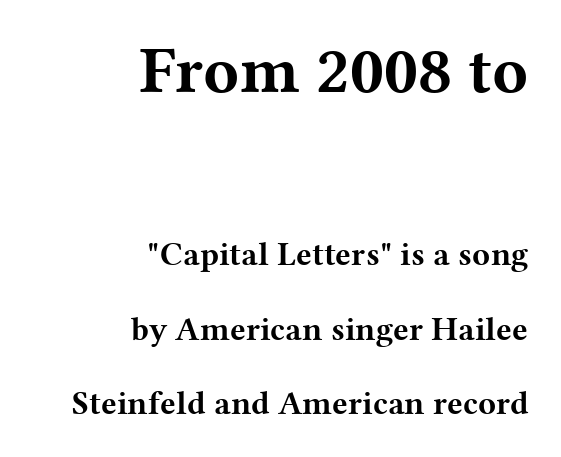
The image shows 66 px bold, wide serif type, upright; set right-aligned, loose line spacing (2.26x), normal letter spacing, not underlined; the first (top) block is 2.0x larger; medium stroke contrast and a medium x-height.
